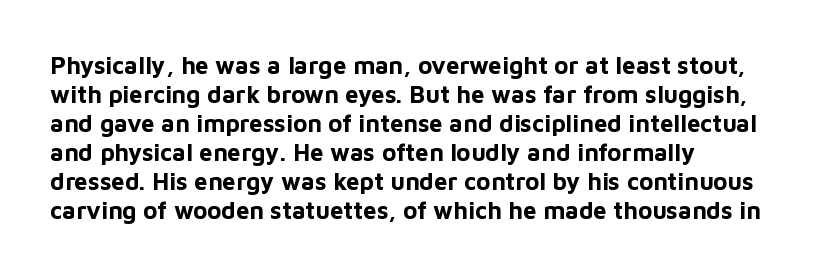
Q: Is the text bold? A: Yes.
Q: Is the text italic (slanted)? A: No, it is upright.
Q: Is the text underlined? A: No.
Q: Is the spacing between letters normal or unusually wide? A: Normal.
